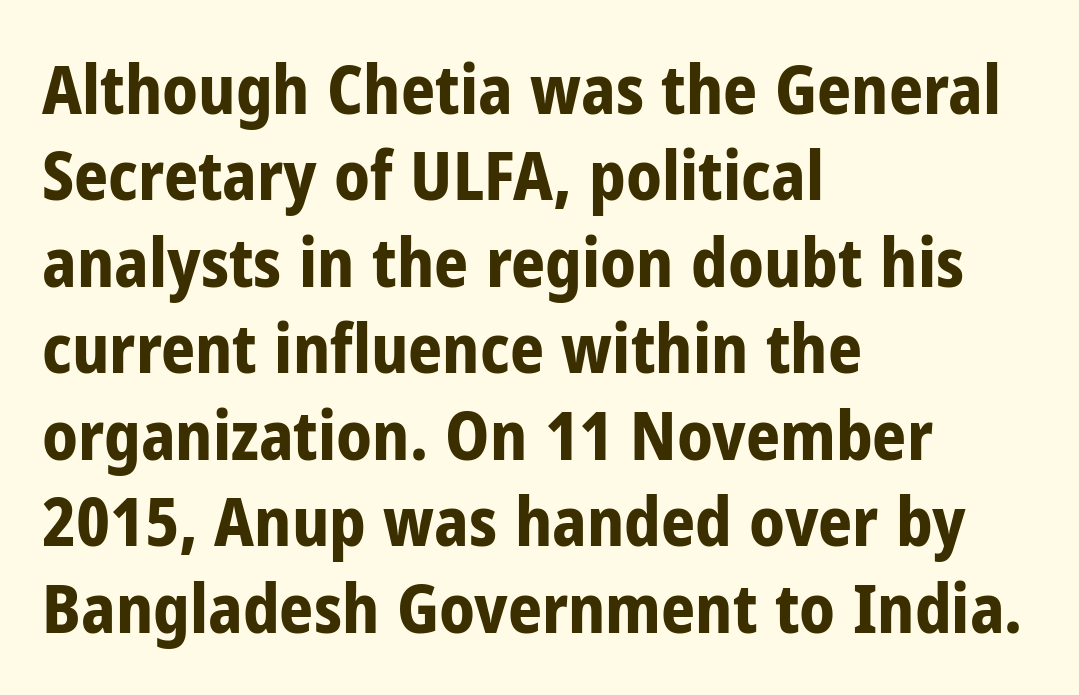
The lettering holds an erect, upright posture throughout. Decoration check: the copy has no underline. The block of text has a typical density, with ordinary space between rows. Heavy-handed strokes throughout: this text is bold. Horizontal alignment here is leftward, the default for most running prose. Spacing verdict: proportional, widths tailored to each character.
